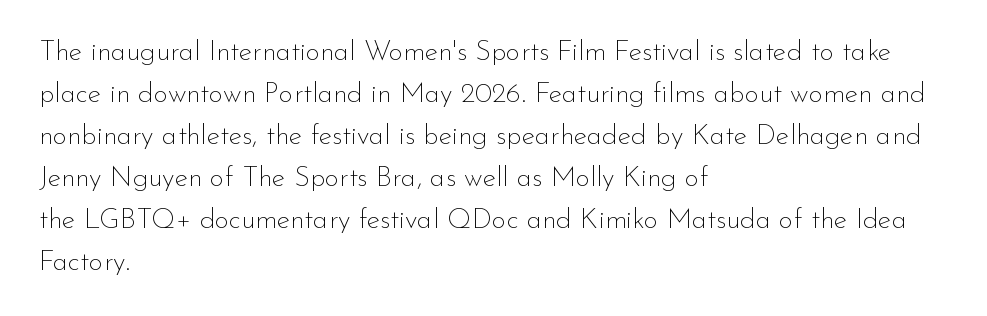
{"serif": "no", "italic": "no", "bold": "no", "weight": "thin", "width": "normal", "stroke_contrast": "low", "x_height": "small", "monospaced": "no", "underline": "no", "align": "left", "line_spacing": "normal", "line_spacing_ratio": 1.5, "letter_spacing": "normal", "letter_spacing_em": 0.0, "glyph_px": 28}
